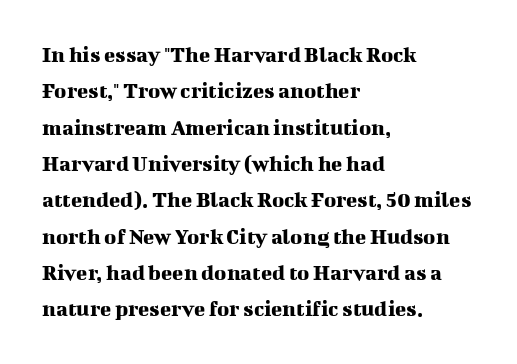
{"italic": "no", "underline": "no", "align": "left", "line_spacing": "normal", "line_spacing_ratio": 1.58, "letter_spacing": "normal", "letter_spacing_em": 0.0, "glyph_px": 23}
